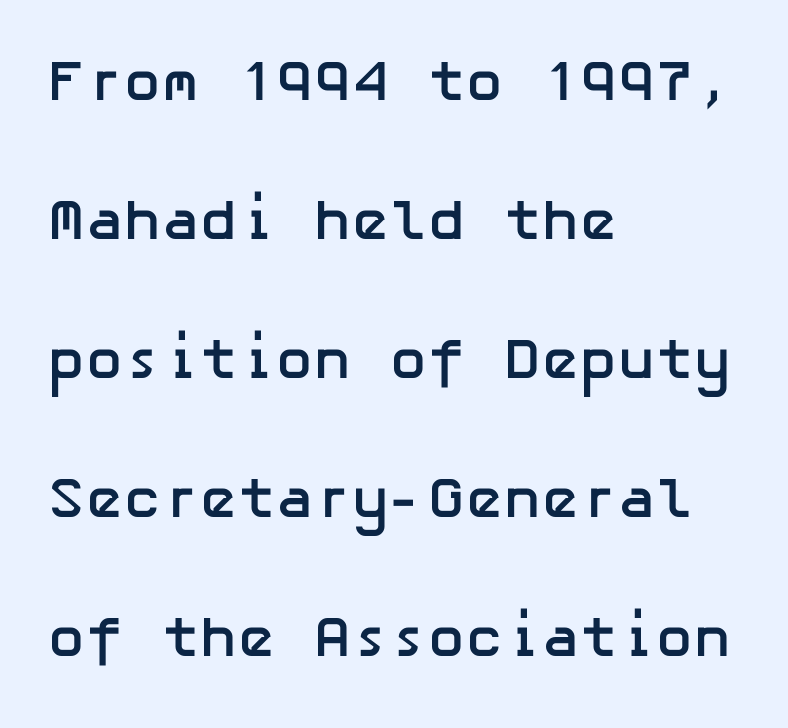
{"serif": "no", "italic": "no", "bold": "yes", "weight": "semibold", "width": "normal", "stroke_contrast": "low", "x_height": "medium", "underline": "no", "align": "left", "line_spacing": "loose", "line_spacing_ratio": 2.44, "letter_spacing": "normal", "letter_spacing_em": 0.0, "glyph_px": 57}
